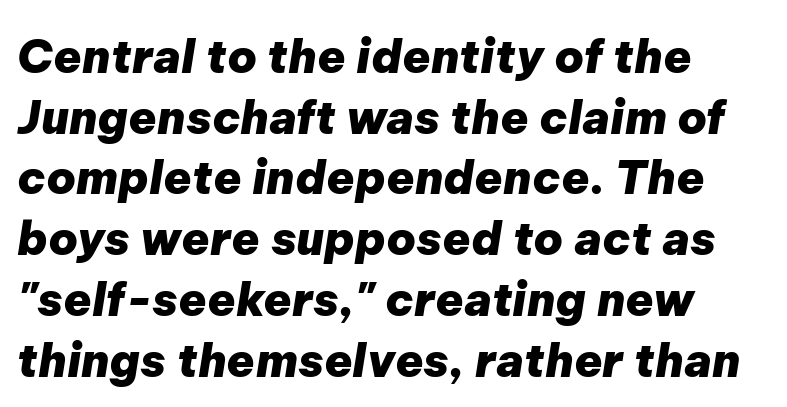
Heavy, bold letterforms. Rendered with sloped, italic letterforms. The rendering uses natural spacing where letterforms have individual widths. This rendering leaves character spacing at its baseline value. Descenders hang freely into open space. One-word summary of the alignment: left.
